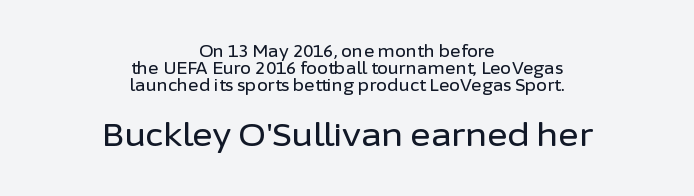
{"serif": "no", "italic": "no", "width": "normal", "stroke_contrast": "low", "x_height": "medium", "monospaced": "no", "underline": "no", "align": "center", "line_spacing": "tight", "line_spacing_ratio": 1.05, "letter_spacing": "normal", "letter_spacing_em": 0.0, "larger_block": "second", "size_ratio": 1.94, "glyph_px": 31}
